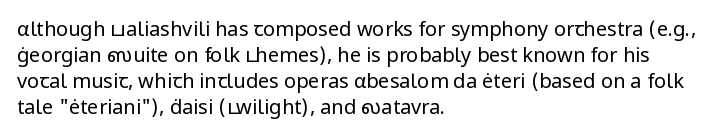
The image shows 20 px text type, upright; set left-aligned, normal line spacing (1.3x), normal letter spacing, not underlined.
